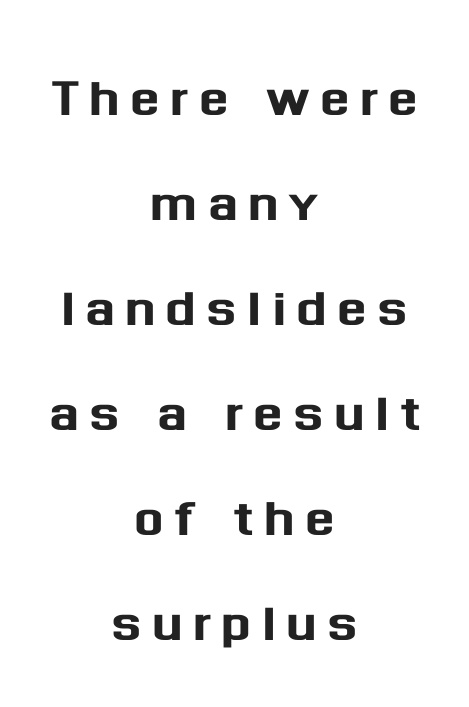
Quick note: interline space is typical. Each letter keeps its own natural width here, so spacing adapts to shape. The space directly below the letters is spotless. The characters display no serif detailing; their extremities are plain. Is there any slant? The stems are plumb. Typeset on center — no edge is straight.
